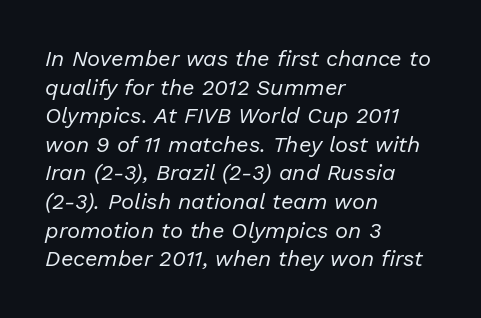
The rag falls on the right side of this text block. Compared with a typical body face, this is equally light or lighter still. Interline gaps are of average width in this sample. Notice how the stems are inclined rather than vertical — that's the hallmark of italics.
